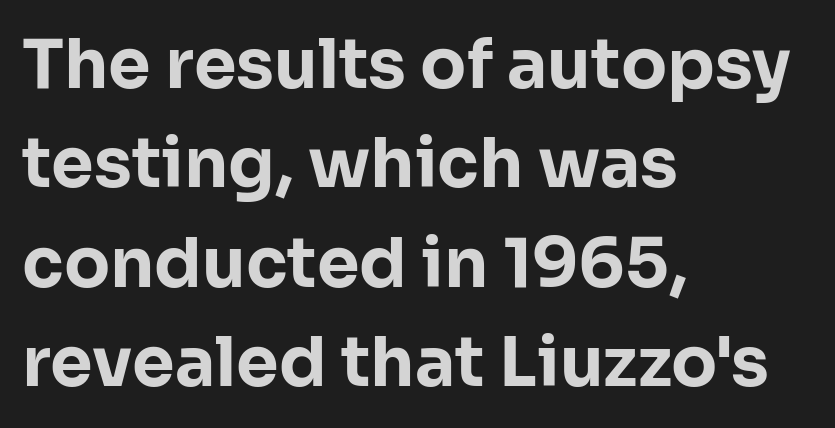
Q: Is the text bold? A: Yes.
Q: Is the text italic (slanted)? A: No, it is upright.
Q: Is the typeface a serif or a sans-serif typeface? A: Sans-serif.
Q: Is the text underlined? A: No.
Q: How is the paragraph aligned? A: Left-aligned.
Q: Is the spacing between letters normal or unusually wide? A: Normal.
Q: Is the spacing between lines tight, normal or loose? A: Normal.
Q: Width (condensed, normal, or wide)? A: Normal.
Q: Stroke contrast? A: Low.
Q: x-height? A: Medium.
Q: Monospaced? A: No.
